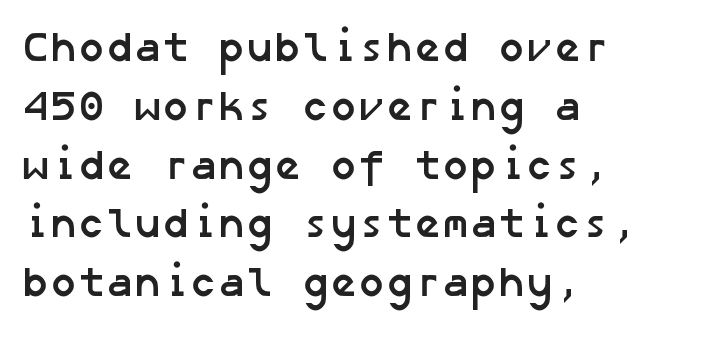
Q: Is the text bold? A: Yes.
Q: Is the typeface a serif or a sans-serif typeface? A: Sans-serif.
Q: Is the text underlined? A: No.
Q: How is the paragraph aligned? A: Left-aligned.
Q: Is the spacing between letters normal or unusually wide? A: Normal.
Q: Is the spacing between lines tight, normal or loose? A: Normal.
Q: Width (condensed, normal, or wide)? A: Normal.
Q: Stroke contrast? A: Low.
Q: x-height? A: Medium.
